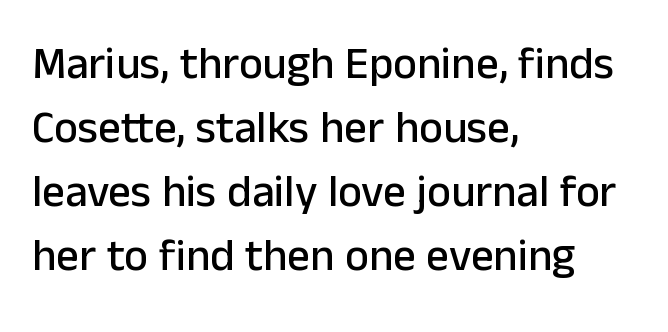
The image shows 45 px sans-serif type, upright; set left-aligned, normal line spacing (1.42x), normal letter spacing, not underlined; low stroke contrast and a medium x-height.
